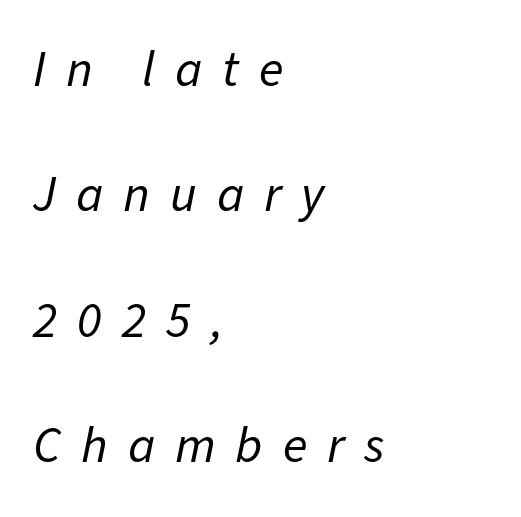
Lines of text with bare space underneath. Each stroke keeps to a modest, everyday thickness or less. All the whitespace from short lines collects on the right. Widely set lines give the paragraph a tall, airy silhouette.
